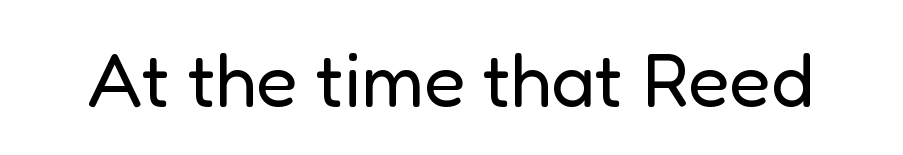
Here the designer chose a conventional face with non-uniform glyph widths. To sum up the face: it is a sans, with no serifs. A bare baseline throughout the passage. In terms of posture, this sample is upright. Compared with a typical body face, this is equally light or lighter still. The rendering keeps characters at their native spacing.
